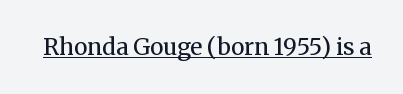
Q: Is the text bold? A: No.
Q: Is the text italic (slanted)? A: No, it is upright.
Q: Is the text underlined? A: Yes.
Q: Is the spacing between letters normal or unusually wide? A: Normal.
